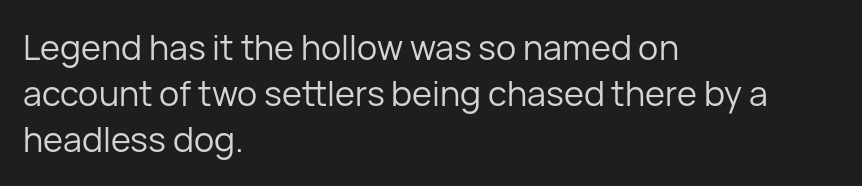
The image shows 34 px regular-weight sans-serif type, upright; set left-aligned, normal line spacing (1.35x), normal letter spacing, not underlined; low stroke contrast and a medium x-height.
